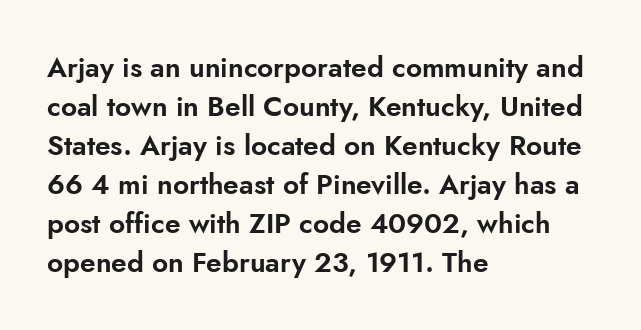
{"serif": "no", "italic": "no", "width": "normal", "stroke_contrast": "low", "x_height": "small", "monospaced": "no", "underline": "no", "align": "left", "line_spacing": "normal", "line_spacing_ratio": 1.39, "letter_spacing": "normal", "letter_spacing_em": 0.0, "glyph_px": 28}
